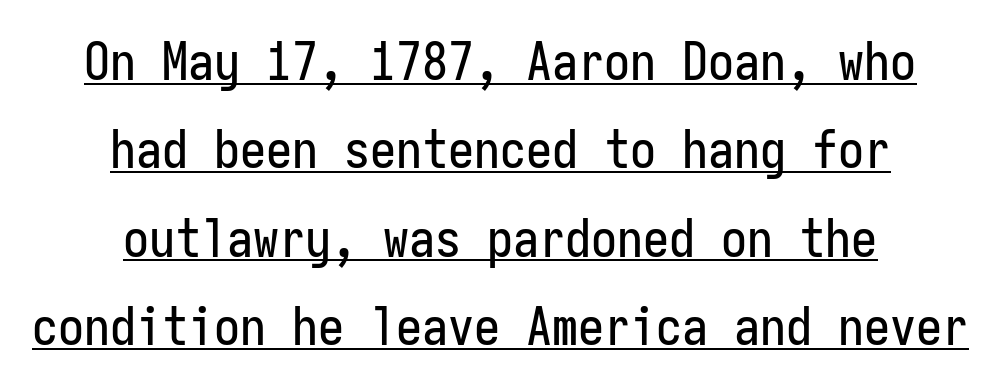
The image shows 52 px condensed sans-serif type, upright, monospaced; set centered, normal line spacing (1.7x), normal letter spacing, underlined; low stroke contrast and a medium x-height.
